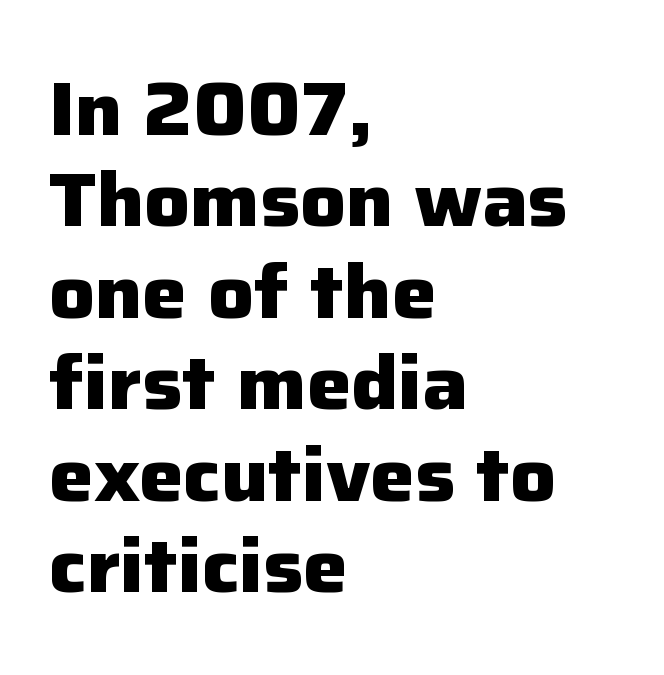
The image shows 75 px heavy sans-serif type, upright; set left-aligned, line spacing 1.22x, normal letter spacing, not underlined; low stroke contrast and a medium x-height.
